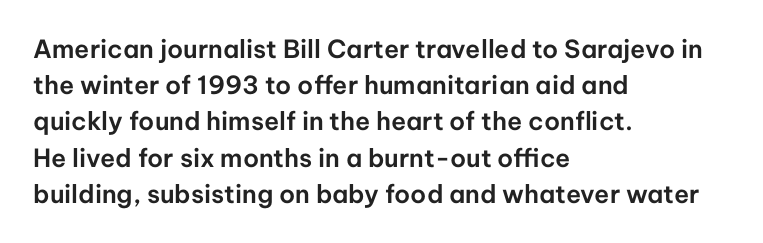
{"italic": "no", "underline": "no", "align": "left", "line_spacing": "normal", "line_spacing_ratio": 1.45, "letter_spacing": "normal", "letter_spacing_em": 0.0, "glyph_px": 25}
